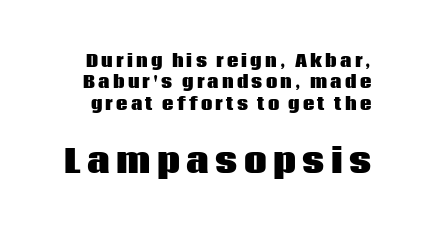
These words are printed bold, with thick strokes throughout. Nope, no serifs anywhere on these letters. Style check: upright. Do the characters align in a grid? No, the font is proportional. If you measured baseline to baseline, you'd find a middling distance.
